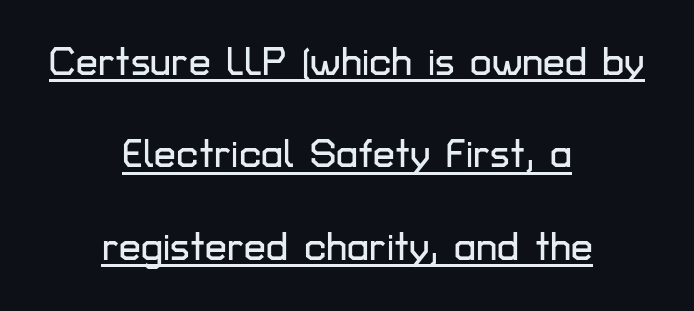
Q: Is the text italic (slanted)? A: No, it is upright.
Q: Is the typeface a serif or a sans-serif typeface? A: Sans-serif.
Q: Is the text underlined? A: Yes.
Q: How is the paragraph aligned? A: Centered.
Q: Is the spacing between letters normal or unusually wide? A: Normal.
Q: Is the spacing between lines tight, normal or loose? A: Loose.
Q: Width (condensed, normal, or wide)? A: Normal.
Q: Stroke contrast? A: Low.
Q: x-height? A: Medium.
Q: Monospaced? A: No.
